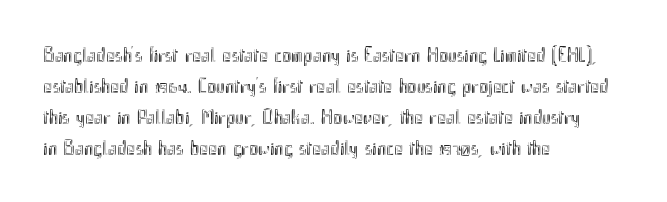
There is no visible air inserted between adjacent glyphs. Alignment: flush left. The words here are not underlined. The axis of the letterforms is exactly vertical. The designer left line spacing at the default.
